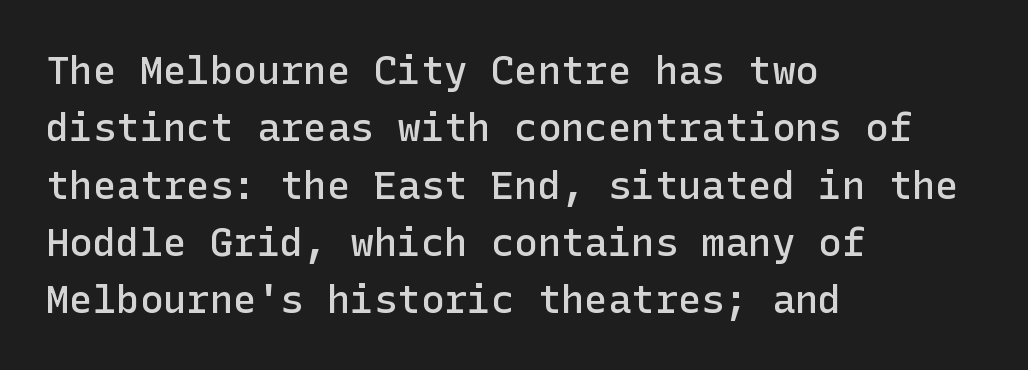
Q: Is the text bold? A: Semi-bold.
Q: Is the text italic (slanted)? A: No, it is upright.
Q: Is the typeface a serif or a sans-serif typeface? A: Sans-serif.
Q: Is the text underlined? A: No.
Q: How is the paragraph aligned? A: Left-aligned.
Q: Is the spacing between letters normal or unusually wide? A: Normal.
Q: Is the spacing between lines tight, normal or loose? A: Normal.
Q: Width (condensed, normal, or wide)? A: Normal.
Q: Stroke contrast? A: Low.
Q: x-height? A: Medium.
